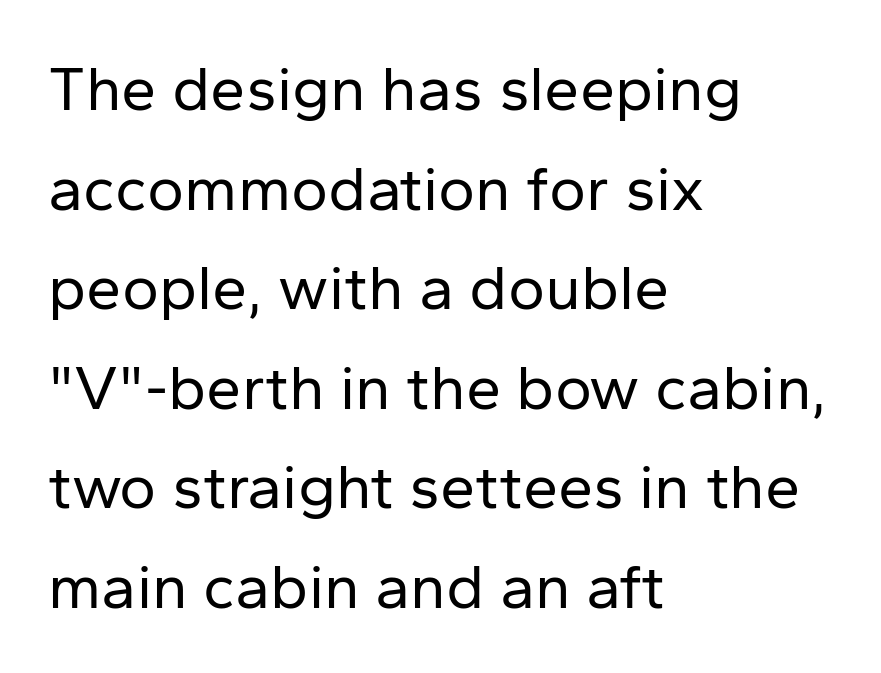
Q: Is the text bold? A: No.
Q: Is the text italic (slanted)? A: No, it is upright.
Q: Is the typeface a serif or a sans-serif typeface? A: Sans-serif.
Q: Is the text underlined? A: No.
Q: How is the paragraph aligned? A: Left-aligned.
Q: Is the spacing between letters normal or unusually wide? A: Normal.
Q: Is the spacing between lines tight, normal or loose? A: Normal.
Q: Width (condensed, normal, or wide)? A: Normal.
Q: Stroke contrast? A: Low.
Q: x-height? A: Medium.
Q: Monospaced? A: No.
